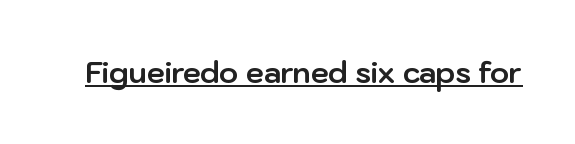
A roman cut, with each character standing at attention. Look at the tracking — it's just the regular setting, nothing added. Note the varied advance widths — an 'i' is clearly narrower than an 'm'. The characters look thick and weighty, a clear bold.
